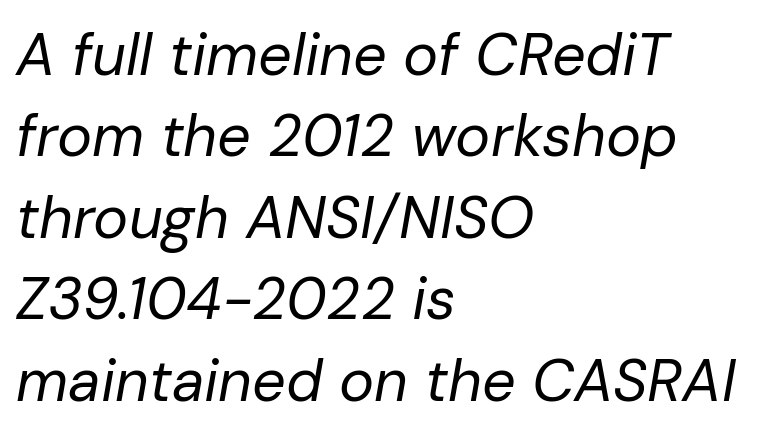
The image shows 59 px regular-weight type, italic (leaning right); set left-aligned, normal line spacing (1.38x), normal letter spacing, not underlined; low stroke contrast and a medium x-height.
